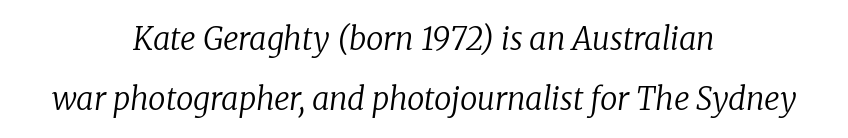
Q: Is the text bold? A: No.
Q: Is the text italic (slanted)? A: Yes, it leans right by about 8 degrees.
Q: Is the typeface a serif or a sans-serif typeface? A: Serif.
Q: Is the text underlined? A: No.
Q: How is the paragraph aligned? A: Centered.
Q: Is the spacing between letters normal or unusually wide? A: Normal.
Q: Is the spacing between lines tight, normal or loose? A: Loose.
Q: Width (condensed, normal, or wide)? A: Normal.
Q: Stroke contrast? A: Low.
Q: x-height? A: Medium.
Q: Monospaced? A: No.
